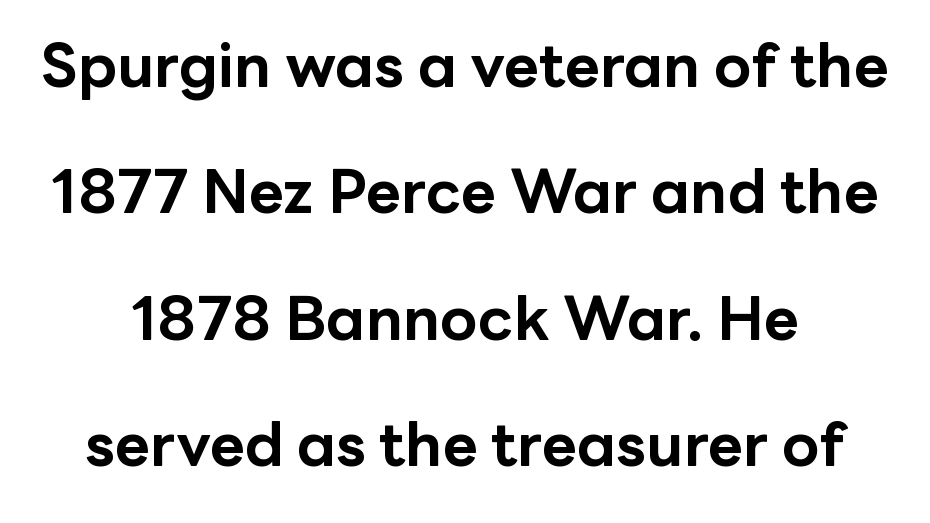
In terms of leading, this rendering errs on the spacious side. Descender tails drop into unmarked territory. The rendering uses natural spacing where letterforms have individual widths. Nothing sits at the stroke ends, so this counts as sans-serif. Between one letter and the next there's only the usual sliver of space.
